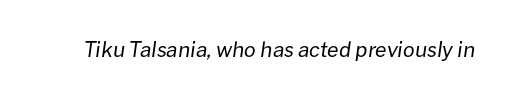
Q: Is the text bold? A: No.
Q: Is the text italic (slanted)? A: Yes, it leans right by about 8 degrees.
Q: Is the text underlined? A: No.
Q: Is the spacing between letters normal or unusually wide? A: Normal.
